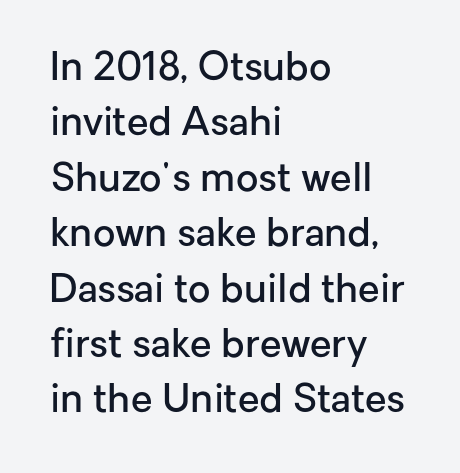
Q: Is the text bold? A: Semi-bold.
Q: Is the text italic (slanted)? A: No, it is upright.
Q: Is the typeface a serif or a sans-serif typeface? A: Sans-serif.
Q: Is the text underlined? A: No.
Q: How is the paragraph aligned? A: Left-aligned.
Q: Is the spacing between letters normal or unusually wide? A: Normal.
Q: Is the spacing between lines tight, normal or loose? A: Normal.
Q: Width (condensed, normal, or wide)? A: Normal.
Q: Stroke contrast? A: Low.
Q: x-height? A: Medium.
Q: Monospaced? A: No.
